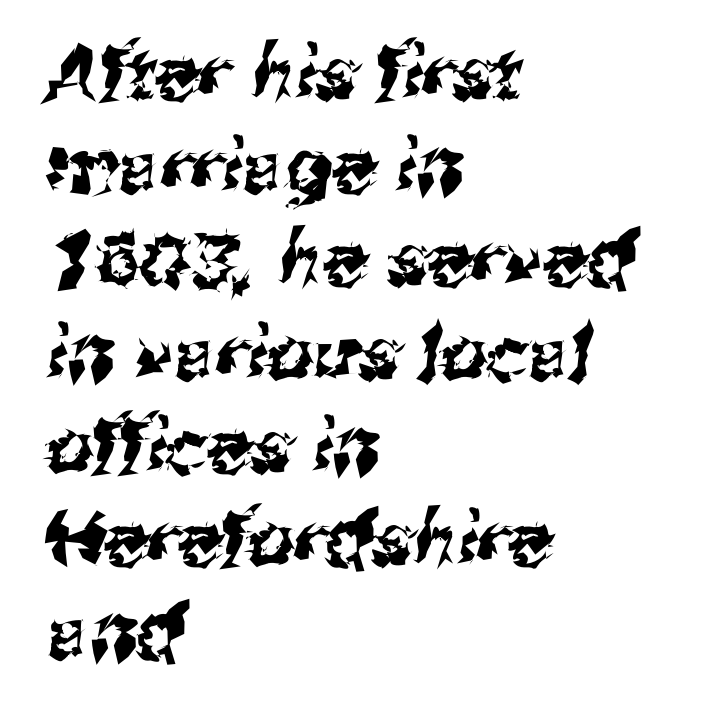
{"serif": "no", "width": "normal", "stroke_contrast": "medium", "x_height": "medium", "monospaced": "no", "underline": "no", "align": "left", "line_spacing": "normal", "line_spacing_ratio": 1.26, "letter_spacing": "normal", "letter_spacing_em": 0.0, "glyph_px": 74}
